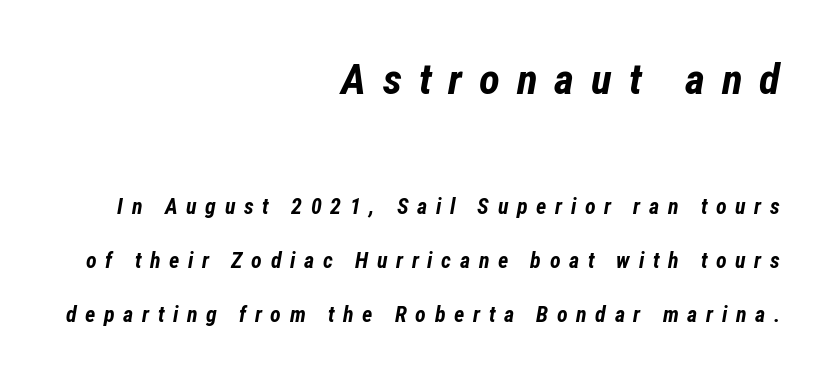
Descender tails drop into unmarked territory. The ragged edge is on the left, which tells us the setting is flush right. The earlier block is typeset at a bigger size than the later block. Think of a printed novel: that variable character pitch is what you see here.
